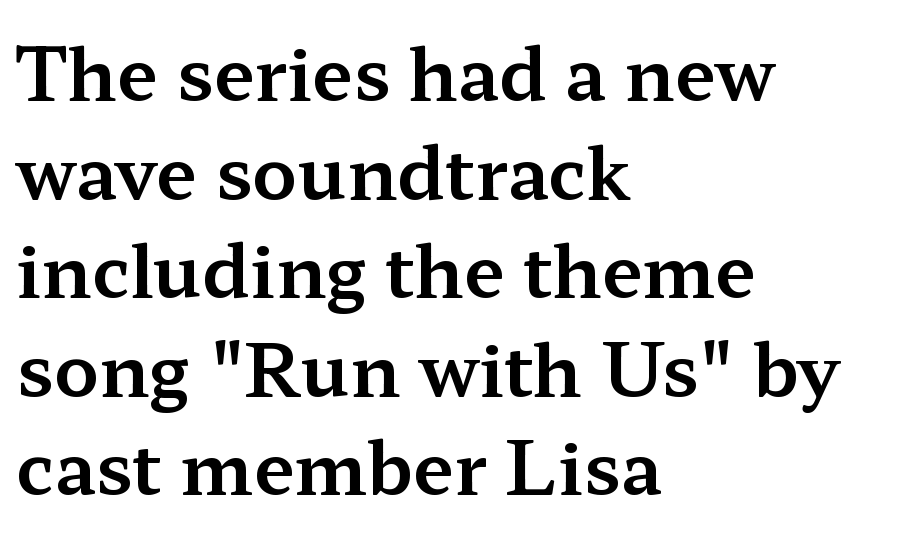
The image shows 73 px wide serif type, upright; set left-aligned, normal line spacing (1.35x), normal letter spacing, not underlined; medium stroke contrast and a medium x-height.
